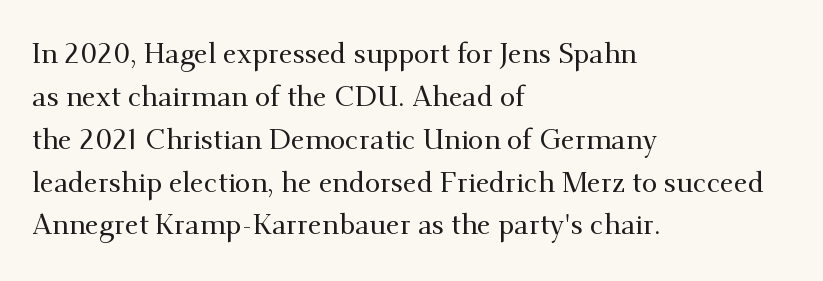
Q: Is the text italic (slanted)? A: No, it is upright.
Q: Is the typeface a serif or a sans-serif typeface? A: Serif.
Q: Is the text underlined? A: No.
Q: How is the paragraph aligned? A: Left-aligned.
Q: Is the spacing between letters normal or unusually wide? A: Normal.
Q: Is the spacing between lines tight, normal or loose? A: Normal.
Q: Width (condensed, normal, or wide)? A: Normal.
Q: Stroke contrast? A: Medium.
Q: x-height? A: Small.
Q: Monospaced? A: No.
